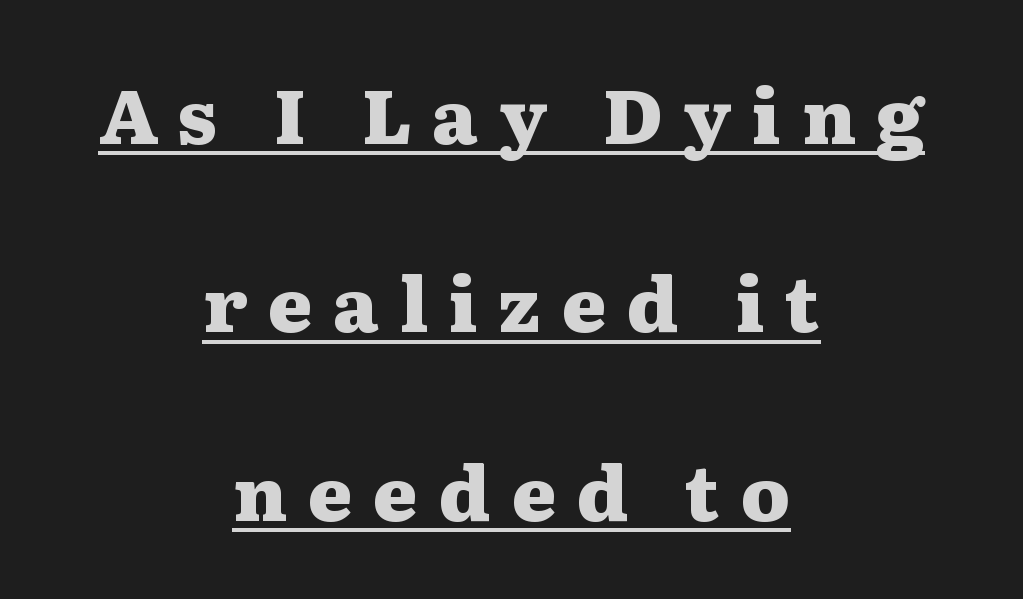
Students, note that the glyphs here are deliberately spaced far apart. The face used here is seriffed, in the tradition of book romans. Here the designer chose a conventional face with non-uniform glyph widths. The vertical gap from one line to the next is large. Vertical strokes here are truly vertical.
